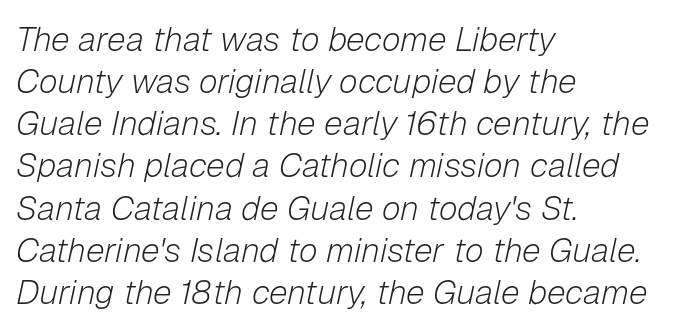
The image shows 34 px light type, italic (leaning right); set left-aligned, line spacing 1.24x, normal letter spacing, not underlined; low stroke contrast and a medium x-height.
